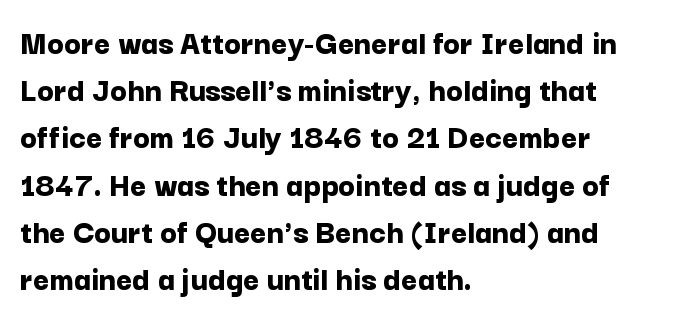
Q: Is the text bold? A: Yes.
Q: Is the text italic (slanted)? A: No, it is upright.
Q: Is the typeface a serif or a sans-serif typeface? A: Sans-serif.
Q: Is the text underlined? A: No.
Q: How is the paragraph aligned? A: Left-aligned.
Q: Is the spacing between letters normal or unusually wide? A: Normal.
Q: Is the spacing between lines tight, normal or loose? A: Normal.
Q: Width (condensed, normal, or wide)? A: Normal.
Q: Stroke contrast? A: Low.
Q: x-height? A: Medium.
Q: Monospaced? A: No.
